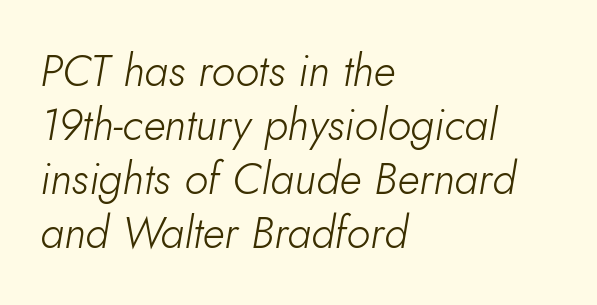
Quick note: underline off. Stem width sits at or under what a default text font uses. Teacher's note: observe the even left margin — that is flush-left alignment. Tracking here is standard; glyphs follow each other at the usual distance.
